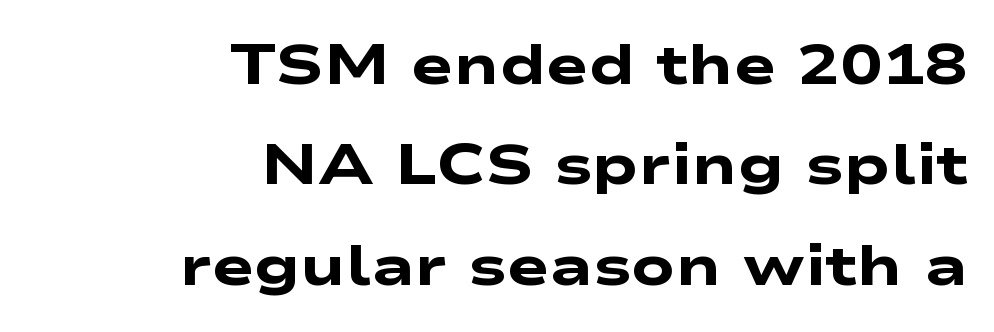
The image shows 57 px heavy, wide sans-serif type; set right-aligned, line spacing 1.76x, normal letter spacing, not underlined; low stroke contrast and a medium x-height.
